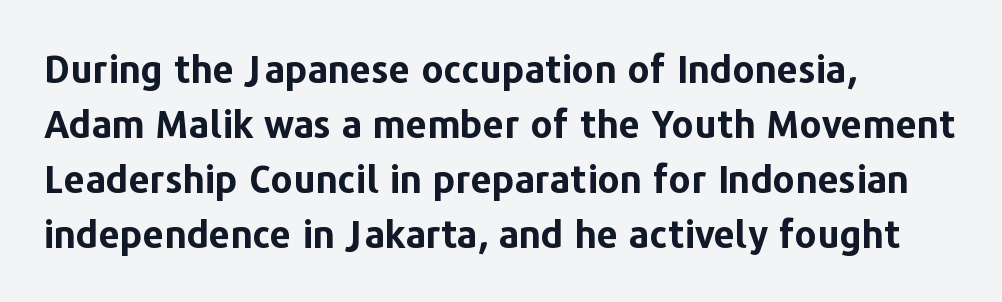
{"serif": "no", "italic": "no", "bold": "yes", "weight": "bold", "width": "normal", "stroke_contrast": "low", "x_height": "medium", "monospaced": "no", "underline": "no", "align": "left", "line_spacing": "normal", "line_spacing_ratio": 1.45, "letter_spacing": "normal", "letter_spacing_em": 0.0, "glyph_px": 38}
